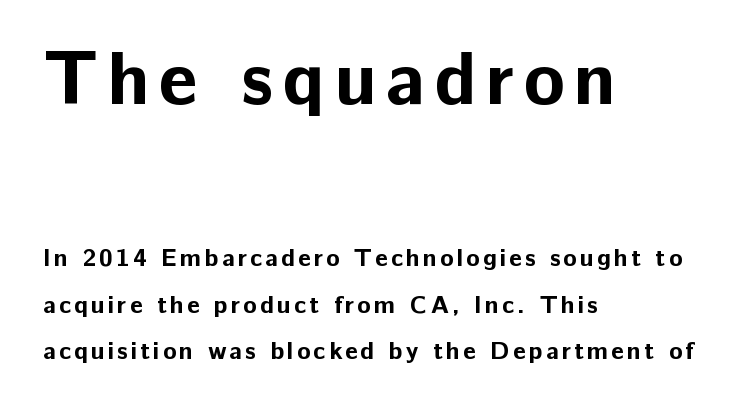
The earlier block is typeset at a bigger size than the later block. Summary of weight: heavy, a full bold. These lines are rendered in a variable-pitch font. The space directly below the letters is spotless. Look at the bottom of the vertical strokes: they stop flat, with no serifs. You can tell it's not italic because the verticals are truly vertical.
